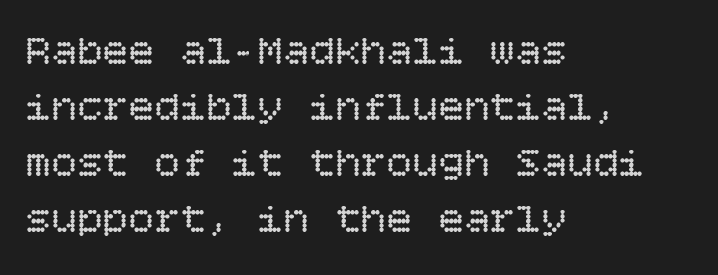
Q: Is the text bold? A: No.
Q: Is the text italic (slanted)? A: No, it is upright.
Q: Is the text underlined? A: No.
Q: How is the paragraph aligned? A: Left-aligned.
Q: Is the spacing between letters normal or unusually wide? A: Normal.
Q: Is the spacing between lines tight, normal or loose? A: Normal.
Q: Width (condensed, normal, or wide)? A: Normal.
Q: Stroke contrast? A: Low.
Q: x-height? A: Large.
